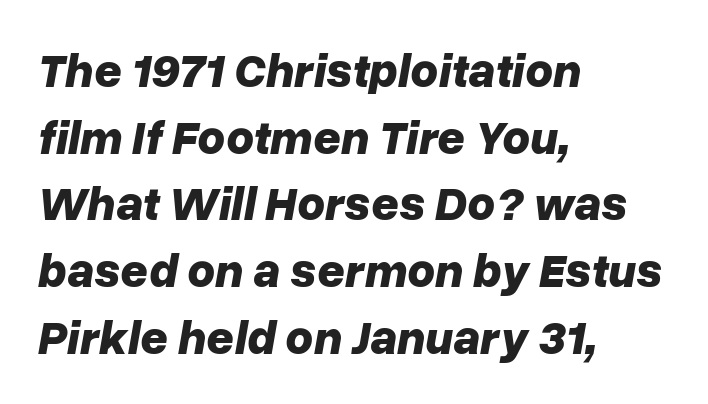
Only glyphs here, with clear space below each row. Regarding leading, the lines here are spaced in the standard way. Compared with a centered layout, this one pins lines to the left instead. Heavy-handed strokes throughout: this text is bold. In terms of posture, this sample is oblique.
